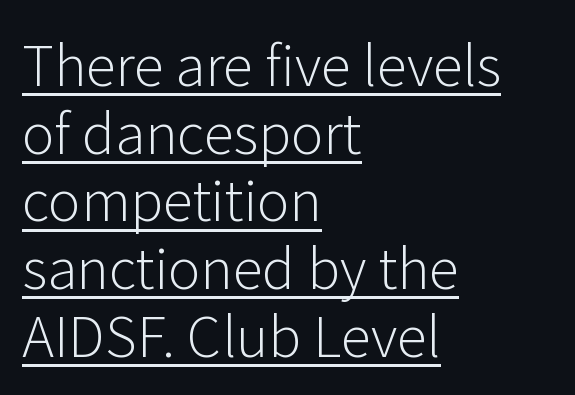
The image shows 55 px light sans-serif type, upright; set left-aligned, line spacing 1.23x, normal letter spacing, underlined; low stroke contrast and a medium x-height.
